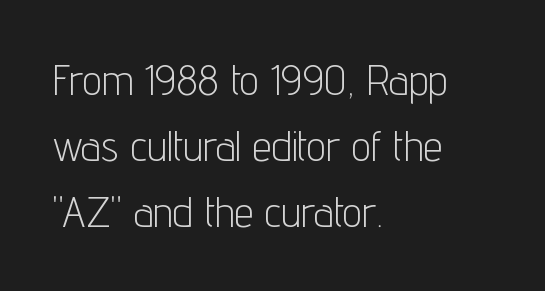
{"serif": "no", "italic": "no", "bold": "no", "weight": "light", "width": "condensed", "stroke_contrast": "low", "x_height": "medium", "monospaced": "no", "underline": "no", "align": "left", "line_spacing": "normal", "line_spacing_ratio": 1.54, "letter_spacing": "normal", "letter_spacing_em": 0.0, "glyph_px": 43}
